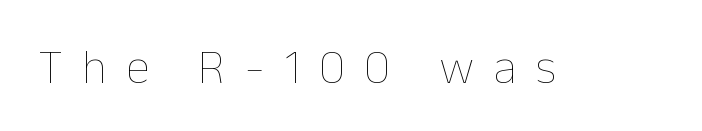
The letters advance in unequal steps, a hallmark of proportional type. Has an underline been added? It has not. Each stroke keeps to a modest, everyday thickness or less. Someone cranked the tracking dial way up on this one.
